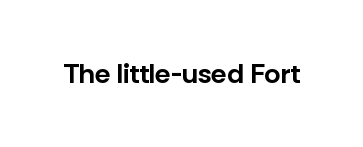
Q: Is the text bold? A: Yes.
Q: Is the text italic (slanted)? A: No, it is upright.
Q: Is the typeface a serif or a sans-serif typeface? A: Sans-serif.
Q: Is the text underlined? A: No.
Q: Is the spacing between letters normal or unusually wide? A: Normal.
Q: Width (condensed, normal, or wide)? A: Normal.
Q: Stroke contrast? A: Low.
Q: x-height? A: Medium.
Q: Monospaced? A: No.
